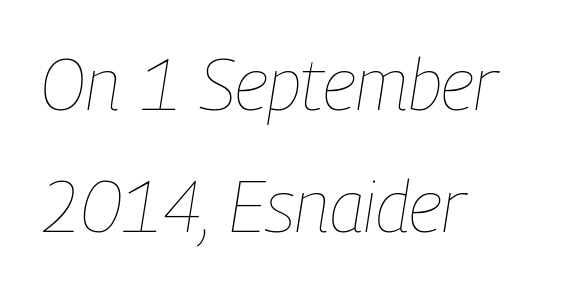
Proportional: the letters do not fall into vertical columns. Lines of text with bare space underneath. Interline gaps are of average width in this sample. These lines keep a tight, regular rhythm from letter to letter. The paragraph shown leans on its left margin. The font sits on the lighter half of the weight spectrum, regular included.
